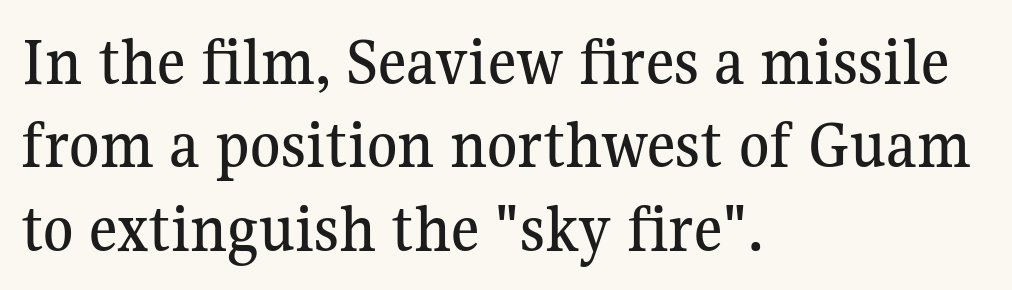
The image shows 69 px serif type, upright; set left-aligned, line spacing 1.21x, normal letter spacing, not underlined; medium stroke contrast and a medium x-height.
